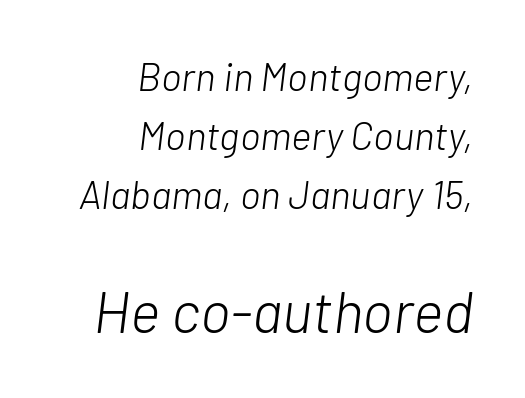
If you squint, the bottom block still reads clearly — it's the larger of the two. The weight would be labelled regular, book, light, or lighter still. What's the leading like? Ordinary, nothing unusual. A flush-right, rag-left setting is used for this passage.
